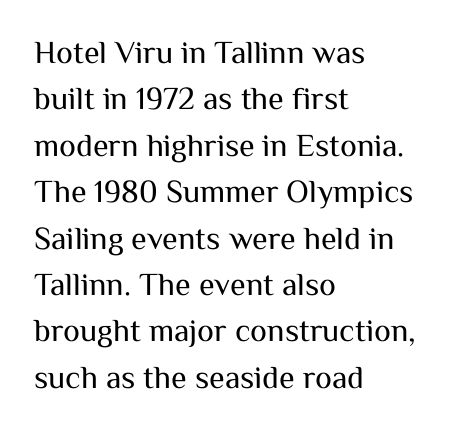
Is this a fixed-width face? No — the glyphs have proportional, varying widths. This sample uses plain, unmodified letter spacing. No heavy texture on the line: the type isn't bold. These lines sit exactly where default settings would place them.
